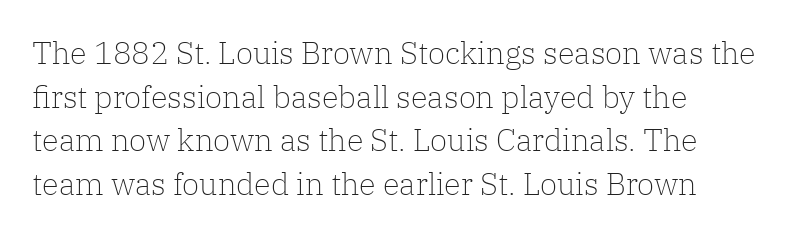
The image shows 31 px light serif type, upright; set normal line spacing (1.41x), normal letter spacing, not underlined; low stroke contrast and a medium x-height.
